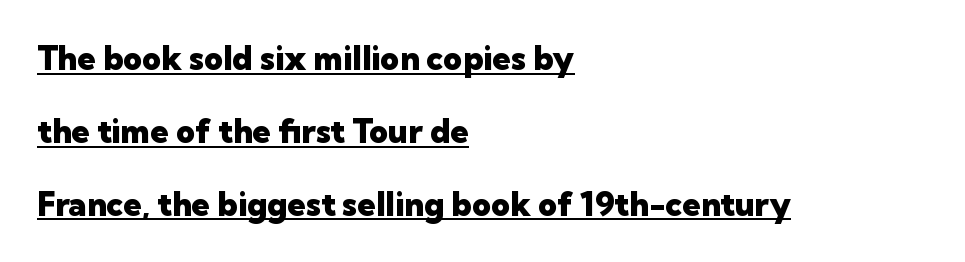
In terms of posture, this sample is upright. The text was rendered using a sans face with plain stroke endings. You'd pick this weight for a headline — it's a proper bold. The typesetter chose a ragged-right arrangement here. The rendered words wear a rule along their underside. What's the leading like? Stretched, with rows far apart.
